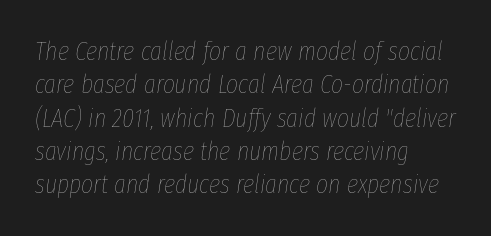
Q: Is the text bold? A: No.
Q: Is the text italic (slanted)? A: Yes, it leans right by about 8 degrees.
Q: Is the text underlined? A: No.
Q: How is the paragraph aligned? A: Left-aligned.
Q: Is the spacing between letters normal or unusually wide? A: Normal.
Q: Is the spacing between lines tight, normal or loose? A: Normal.
